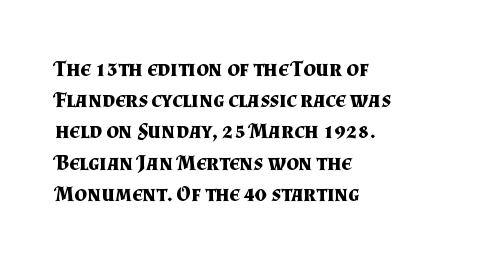
{"italic": "no", "bold": "yes", "underline": "no", "align": "left", "line_spacing": "normal", "line_spacing_ratio": 1.42, "letter_spacing": "normal", "letter_spacing_em": 0.0, "glyph_px": 22}
